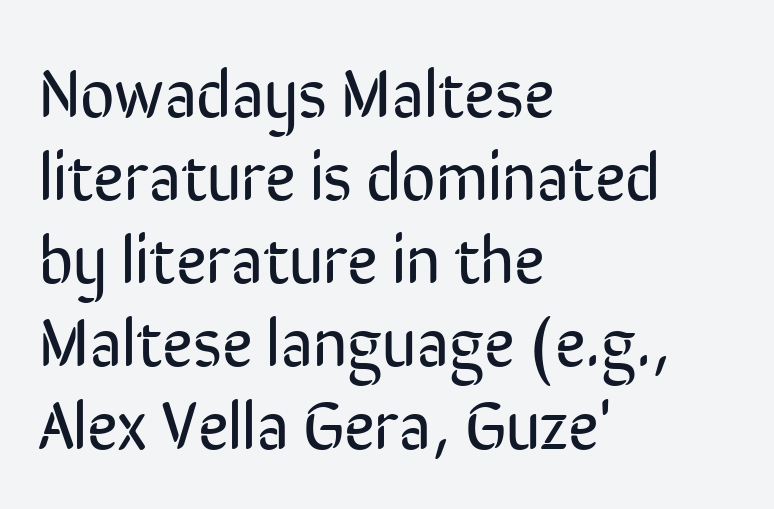
The image shows 67 px regular-weight, condensed sans-serif type, upright; set left-aligned, line spacing 1.24x, normal letter spacing, not underlined; low stroke contrast and a medium x-height.
